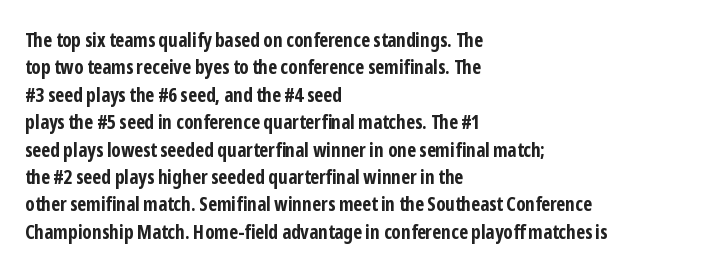
{"italic": "no", "bold": "yes", "underline": "no", "align": "left", "line_spacing": "normal", "line_spacing_ratio": 1.37, "letter_spacing": "normal", "letter_spacing_em": 0.0, "glyph_px": 20}
